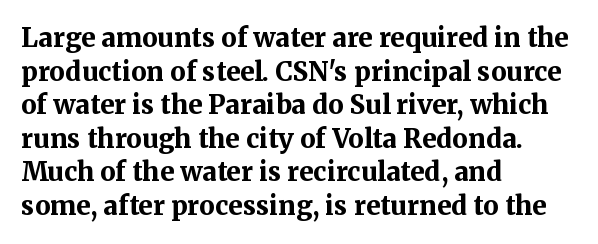
Regarding leading, the lines here are spaced in the standard way. Nothing unusual about the tracking: characters are spaced as the font intends. Clear beneath every line of the passage. The compositor pushed each line to the left boundary. Ascenders rise straight up at ninety degrees. The font is running at its bold setting.
